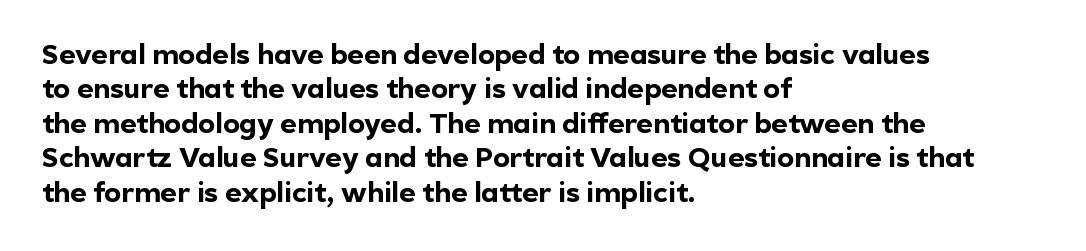
Q: Is the text bold? A: Yes.
Q: Is the text italic (slanted)? A: No, it is upright.
Q: Is the typeface a serif or a sans-serif typeface? A: Sans-serif.
Q: Is the text underlined? A: No.
Q: How is the paragraph aligned? A: Left-aligned.
Q: Is the spacing between letters normal or unusually wide? A: Normal.
Q: Width (condensed, normal, or wide)? A: Normal.
Q: x-height? A: Medium.
Q: Monospaced? A: No.
